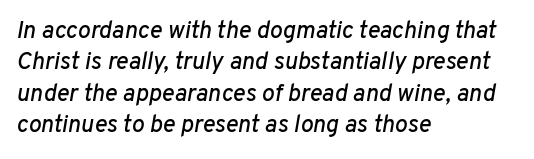
Italic? Definitely — the glyphs are oblique. Nobody touched the tracking dial on this one. The rows are spaced the way most documents space them. Underlining? Definitely not there.
